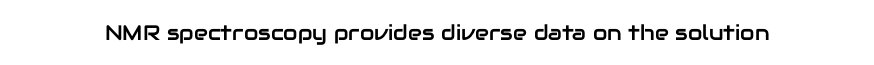
Every character sits straight up, as roman type does. The string is rendered with underlining switched off. Students, note that the glyphs here touch the page at normal intervals.
